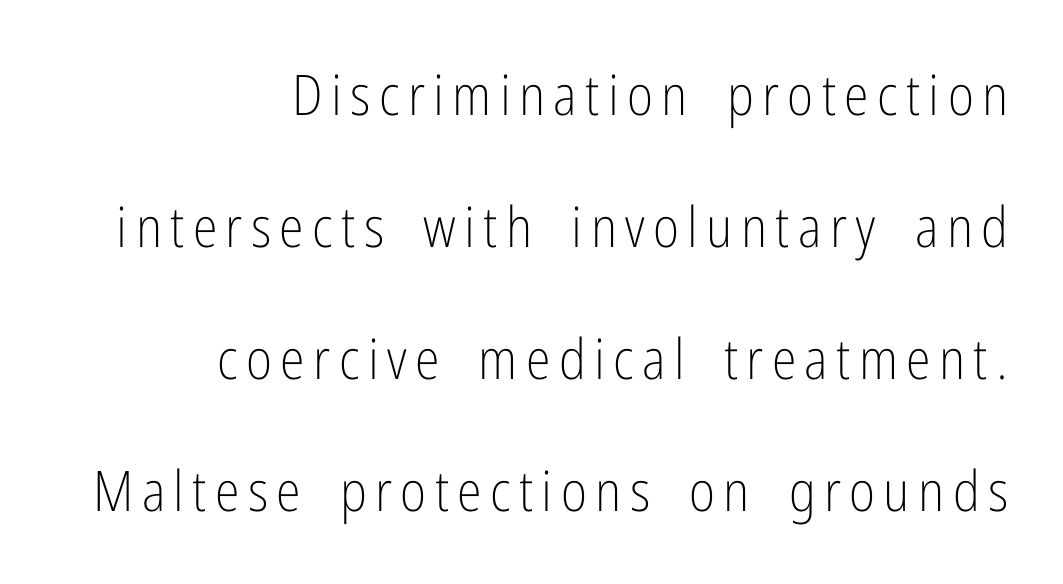
Q: Is the text bold? A: No.
Q: Is the text italic (slanted)? A: No, it is upright.
Q: Is the typeface a serif or a sans-serif typeface? A: Sans-serif.
Q: Is the text underlined? A: No.
Q: How is the paragraph aligned? A: Right-aligned.
Q: Is the spacing between lines tight, normal or loose? A: Loose.
Q: Width (condensed, normal, or wide)? A: Condensed.
Q: Stroke contrast? A: Low.
Q: x-height? A: Medium.
Q: Monospaced? A: No.
